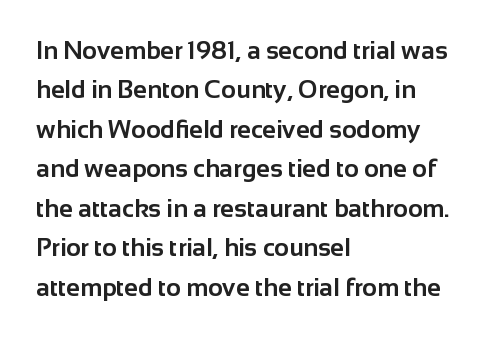
Evenly set lines give the paragraph a standard silhouette. Glance below the letters and you will spot only blank space. Typeset ragged right — the left edge is the straight one. This sample uses plain, unmodified letter spacing. Style check: upright. I'd describe the lettering as bold — thick and assertive.
